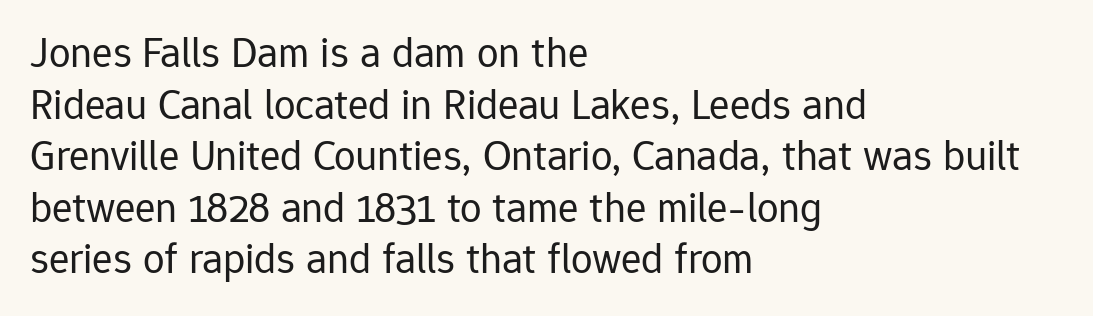
It's the straight-up-and-down kind of type. The typesetter chose a ragged-right arrangement here. Compared with typical body copy, the letter spacing here is the same. Weight: not bold — regular or lighter. The rendering uses natural spacing where letterforms have individual widths. Serif or sans? Sans — the stroke terminals are bare.
